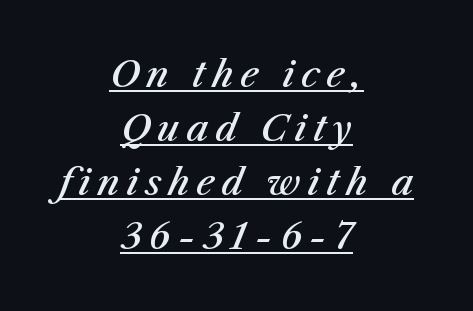
Does a line run under the words? Yes, clearly. The lines in this sample share a center point and differ in where they start and stop. This sample uses an oblique cut, with every glyph tilted off the vertical. The block of text has a typical density, with ordinary space between rows. Do the characters align in a grid? No, the font is proportional.
